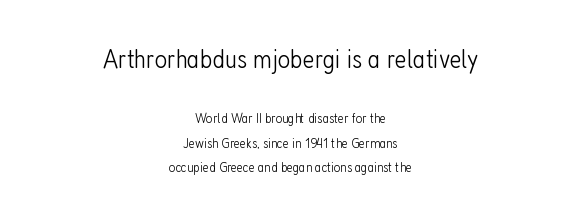
Q: Is the text bold? A: No.
Q: Is the text italic (slanted)? A: No, it is upright.
Q: Is the text underlined? A: No.
Q: How is the paragraph aligned? A: Centered.
Q: Is the spacing between letters normal or unusually wide? A: Normal.
Q: Which block of text is set in a larger size, the first (top) or the second (bottom)? A: The first (top) one.
